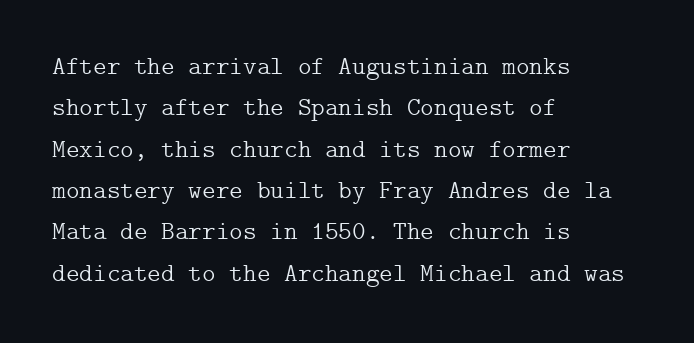
Q: Is the text bold? A: No.
Q: Is the text italic (slanted)? A: No, it is upright.
Q: Is the text underlined? A: No.
Q: How is the paragraph aligned? A: Left-aligned.
Q: Is the spacing between letters normal or unusually wide? A: Normal.
Q: Is the spacing between lines tight, normal or loose? A: Normal.
